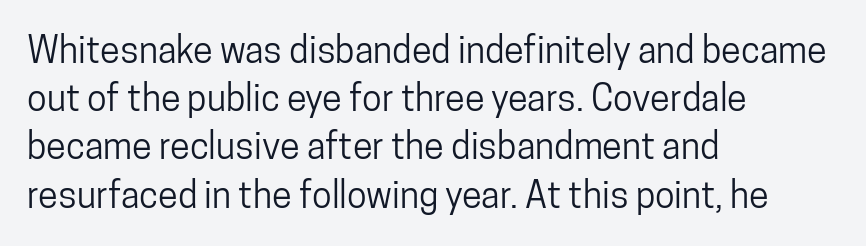
The image shows 36 px condensed sans-serif type, upright; set left-aligned, normal line spacing (1.34x), normal letter spacing, not underlined; low stroke contrast and a medium x-height.
